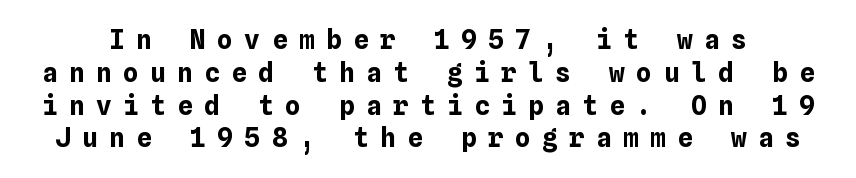
Someone cranked the tracking dial way up on this one. Bold? Absolutely — the strokes are thick and heavy. The strip under each line holds only bare page. The rendering uses a moderate line-height, typical for paragraphs.
